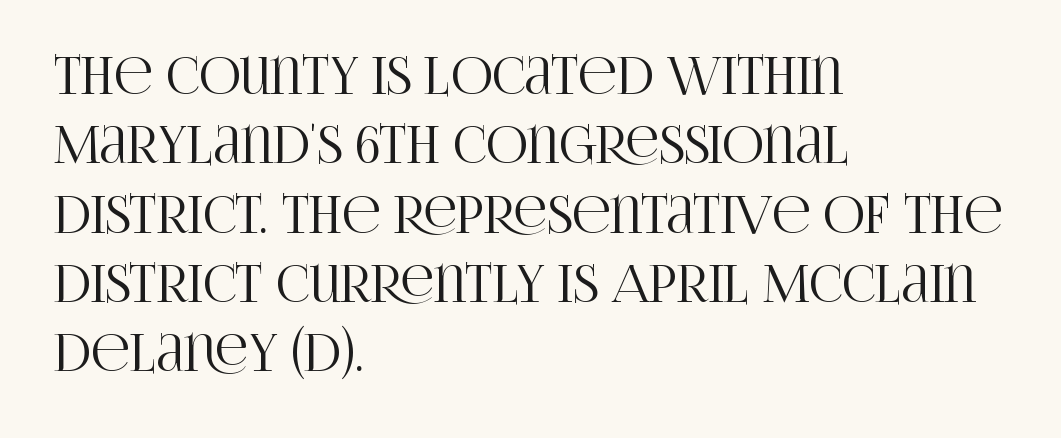
The image shows 51 px condensed serif type, upright; set left-aligned, normal line spacing (1.36x), normal letter spacing, not underlined; high stroke contrast and a large x-height.
